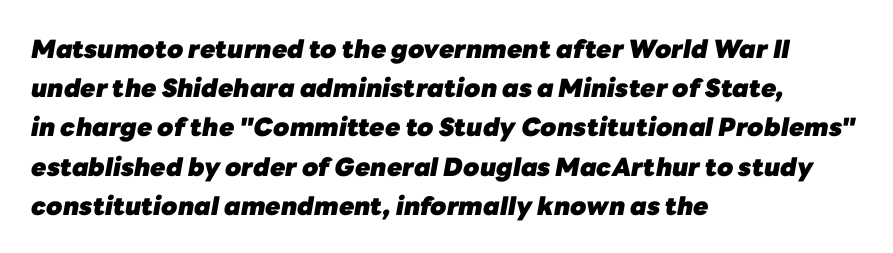
{"italic": "yes", "lean": "right", "slant_degrees": 10, "bold": "yes", "underline": "no", "align": "left", "line_spacing": "normal", "line_spacing_ratio": 1.57, "letter_spacing": "normal", "letter_spacing_em": 0.0, "glyph_px": 25}
